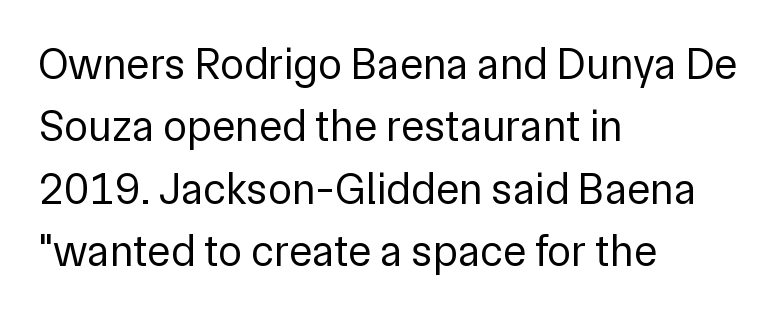
The image shows 44 px regular-weight sans-serif type, upright; set left-aligned, normal line spacing (1.42x), normal letter spacing, not underlined; low stroke contrast and a medium x-height.
